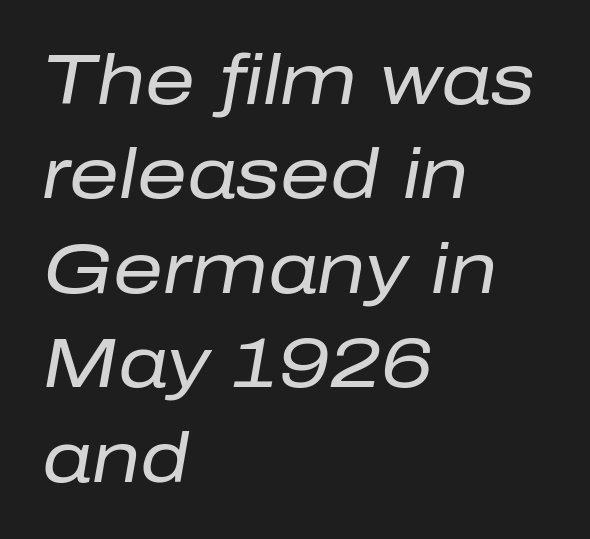
Q: Is the text bold? A: No.
Q: Is the text italic (slanted)? A: Yes, it leans right by about 10 degrees.
Q: Is the text underlined? A: No.
Q: How is the paragraph aligned? A: Left-aligned.
Q: Is the spacing between letters normal or unusually wide? A: Normal.
Q: Is the spacing between lines tight, normal or loose? A: Normal.
Q: Width (condensed, normal, or wide)? A: Normal.
Q: Stroke contrast? A: Low.
Q: x-height? A: Medium.
Q: Monospaced? A: No.
